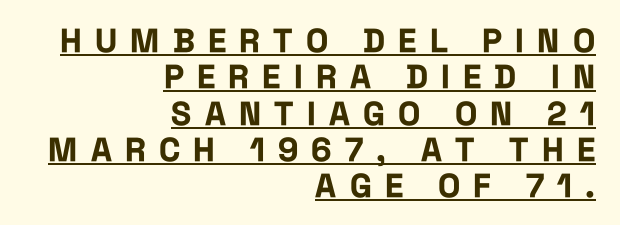
{"serif": "no", "italic": "no", "bold": "yes", "weight": "bold", "width": "condensed", "stroke_contrast": "low", "x_height": "large", "monospaced": "no", "underline": "yes", "align": "right", "line_spacing": "tight", "line_spacing_ratio": 1.1, "letter_spacing": "wide", "letter_spacing_em": 0.4, "glyph_px": 33}
